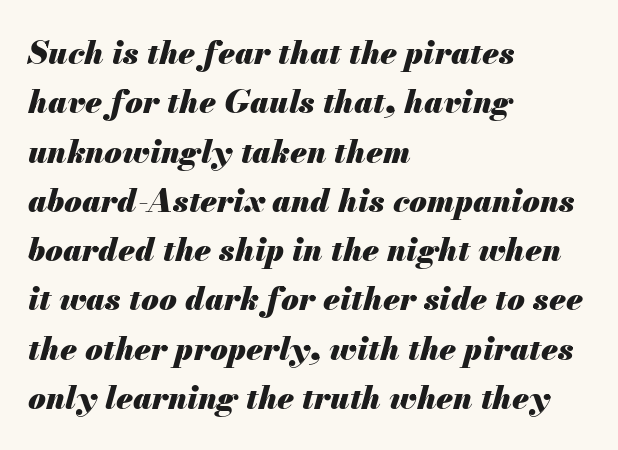
The image shows 32 px heavy type, italic (leaning right); set left-aligned, normal line spacing (1.54x), normal letter spacing, not underlined; medium stroke contrast and a small x-height.
